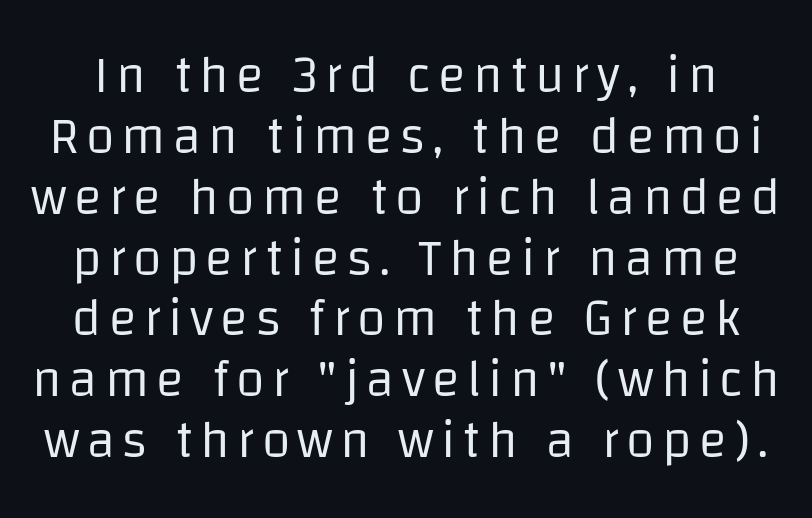
Q: Is the text bold? A: No.
Q: Is the text italic (slanted)? A: No, it is upright.
Q: Is the typeface a serif or a sans-serif typeface? A: Sans-serif.
Q: Is the text underlined? A: No.
Q: Width (condensed, normal, or wide)? A: Normal.
Q: Stroke contrast? A: Low.
Q: x-height? A: Large.
Q: Monospaced? A: No.
